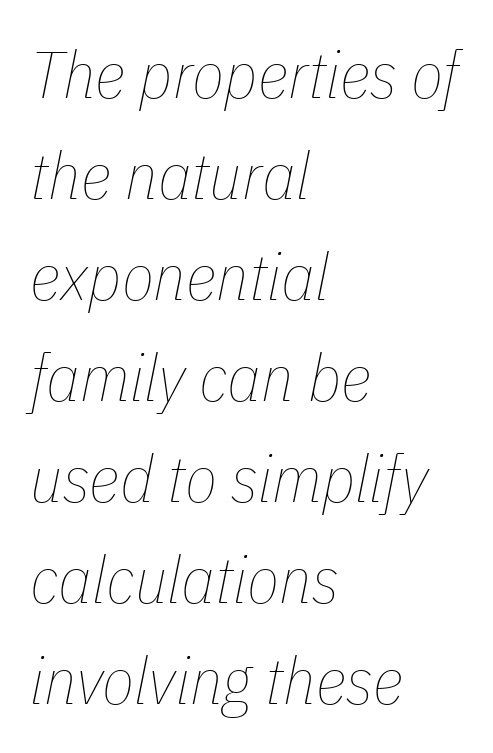
{"italic": "yes", "lean": "right", "slant_degrees": 11, "bold": "no", "weight": "thin", "width": "condensed", "stroke_contrast": "low", "x_height": "medium", "monospaced": "no", "underline": "no", "align": "left", "line_spacing": "normal", "line_spacing_ratio": 1.53, "letter_spacing": "normal", "letter_spacing_em": 0.0, "glyph_px": 66}
